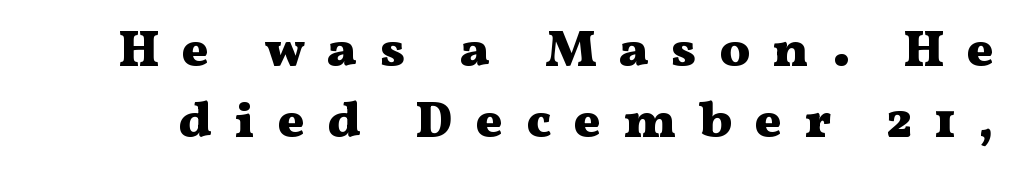
The strokes are fattened all the way to bold. In terms of leading, this rendering sits right in the middle. Looks like regular typesetting: each glyph gets only the width it needs. Someone cranked the tracking dial way up on this one. The font family rendered here belongs to the serif group.
